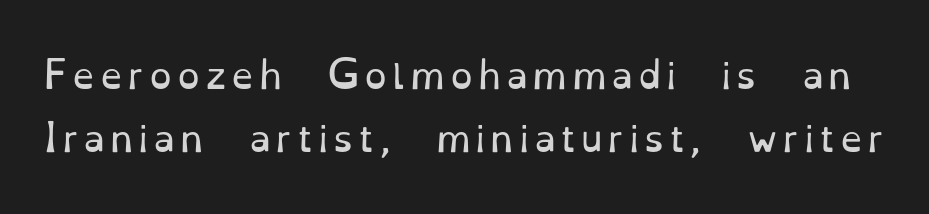
Q: Is the text bold? A: No.
Q: Is the text italic (slanted)? A: No, it is upright.
Q: Is the typeface a serif or a sans-serif typeface? A: Sans-serif.
Q: Is the text underlined? A: No.
Q: Width (condensed, normal, or wide)? A: Normal.
Q: Stroke contrast? A: Low.
Q: x-height? A: Small.
Q: Monospaced? A: No.
